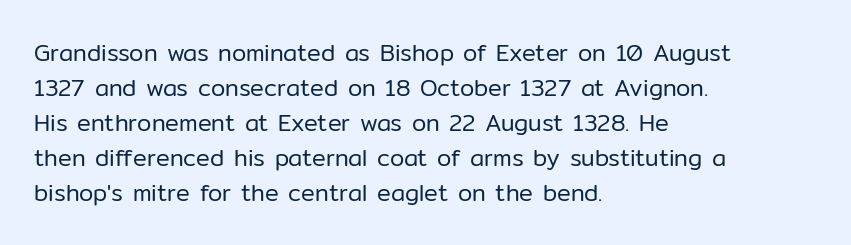
Q: Is the text bold? A: No.
Q: Is the text italic (slanted)? A: No, it is upright.
Q: Is the text underlined? A: No.
Q: How is the paragraph aligned? A: Left-aligned.
Q: Is the spacing between letters normal or unusually wide? A: Normal.
Q: Is the spacing between lines tight, normal or loose? A: Normal.
